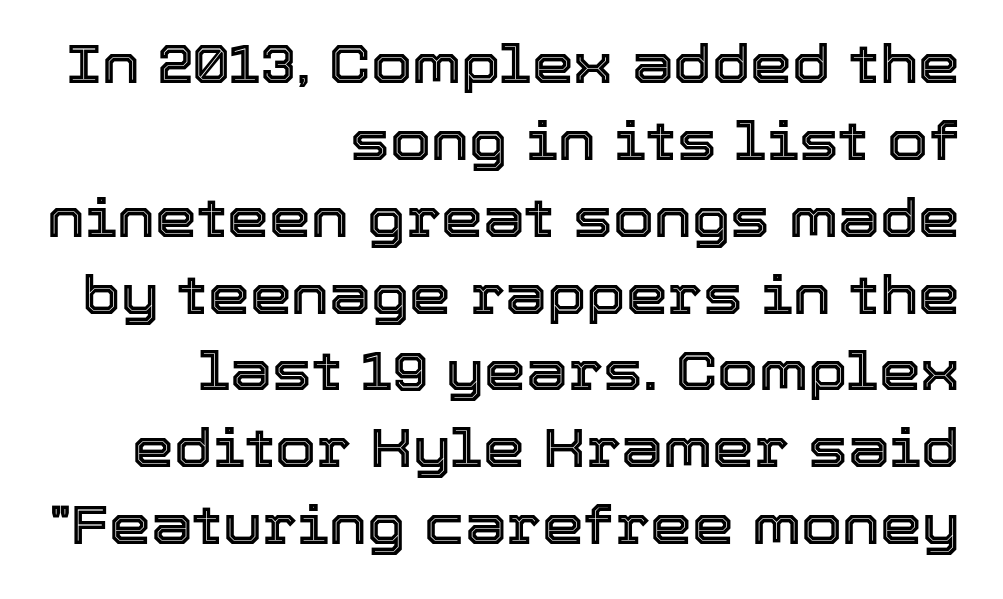
The image shows 53 px text type, upright; set right-aligned, normal line spacing (1.45x), normal letter spacing, not underlined; a medium x-height.
